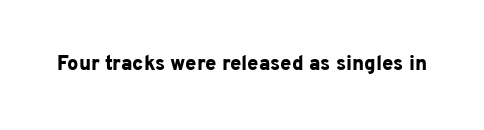
The rendering keeps characters at their native spacing. Underlining? Definitely not there. Nope, not italic — everything's standing straight. Set as a true bold cut, around the 700 mark.
